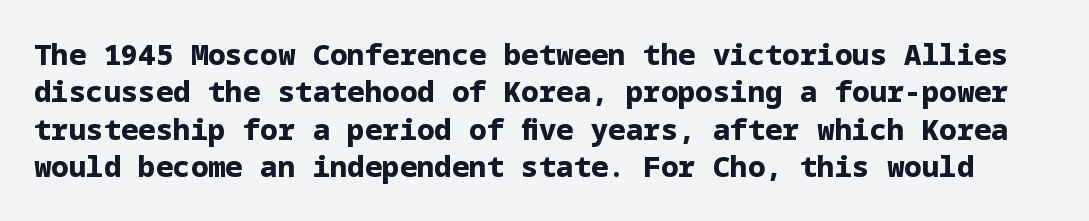
Q: Is the text bold? A: Yes.
Q: Is the text italic (slanted)? A: No, it is upright.
Q: Is the typeface a serif or a sans-serif typeface? A: Sans-serif.
Q: Is the text underlined? A: No.
Q: Is the spacing between letters normal or unusually wide? A: Normal.
Q: Is the spacing between lines tight, normal or loose? A: Normal.
Q: Width (condensed, normal, or wide)? A: Normal.
Q: Stroke contrast? A: Low.
Q: x-height? A: Medium.
